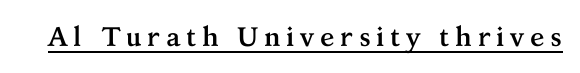
{"italic": "no", "bold": "yes", "underline": "yes", "letter_spacing": "wide", "letter_spacing_em": 0.2, "glyph_px": 27}
